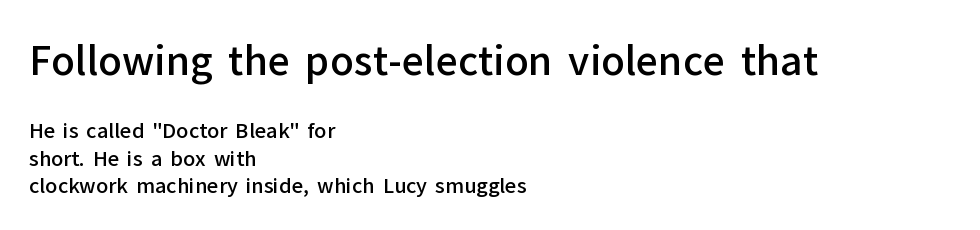
The letterforms sit shoulder to shoulder at normal distance. The line-height multiplier appears to be the usual default. Does the type have serifs? No, each stem ends abruptly. The first block has been scaled up relative to the second.
